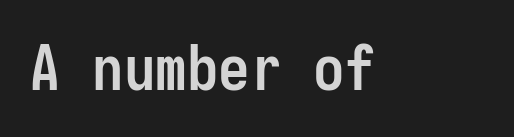
{"serif": "no", "italic": "no", "bold": "yes", "weight": "semibold", "width": "condensed", "stroke_contrast": "low", "x_height": "medium", "monospaced": "yes", "underline": "no", "letter_spacing": "normal", "letter_spacing_em": 0.0, "glyph_px": 63}
